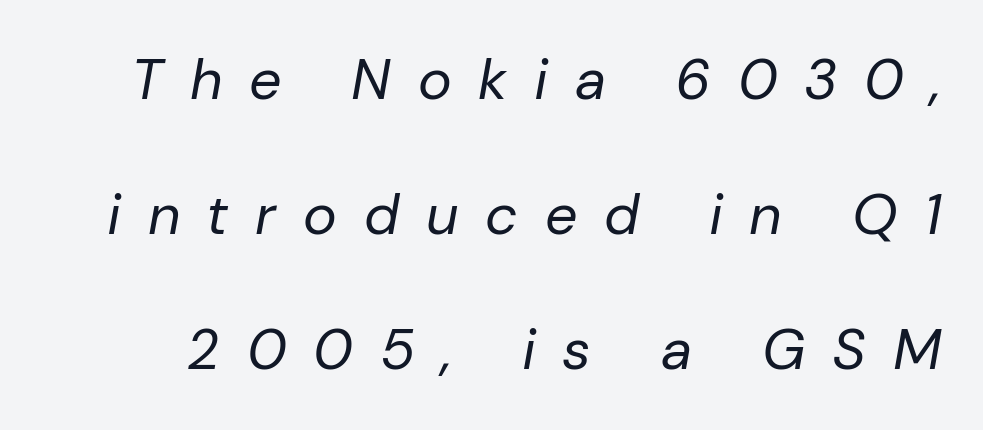
Q: Is the text bold? A: No.
Q: Is the text italic (slanted)? A: Yes, it leans right by about 10 degrees.
Q: Is the text underlined? A: No.
Q: Is the spacing between letters normal or unusually wide? A: Unusually wide.
Q: Is the spacing between lines tight, normal or loose? A: Loose.
Q: Width (condensed, normal, or wide)? A: Normal.
Q: Stroke contrast? A: Low.
Q: x-height? A: Medium.
Q: Monospaced? A: No.
